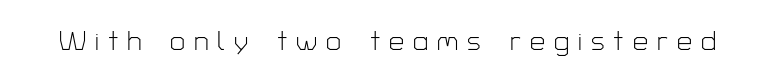
Rule under the text: the space is simply empty. The face used here is rendered with a markedly widened letterfit. Does the lettering tilt? It doesn't — this is upright. Letters have the restrained weight of plain body copy at most.
